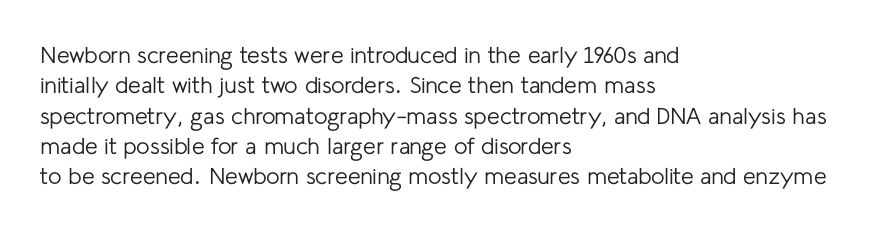
{"italic": "no", "bold": "no", "underline": "no", "align": "left", "line_spacing": "normal", "line_spacing_ratio": 1.32, "letter_spacing": "normal", "letter_spacing_em": 0.0, "glyph_px": 23}
